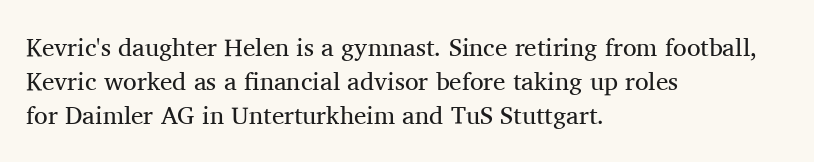
The image shows 25 px text type, upright; set left-aligned, normal line spacing (1.37x), normal letter spacing, not underlined.
